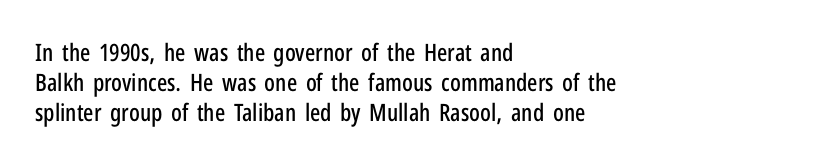
Leading: standard. Ascenders rise straight up at ninety degrees. The text block is weighted toward the left margin, trailing off unevenly rightward. Default kerning and tracking; the words read as compact shapes. Underlining? Definitely not there.
